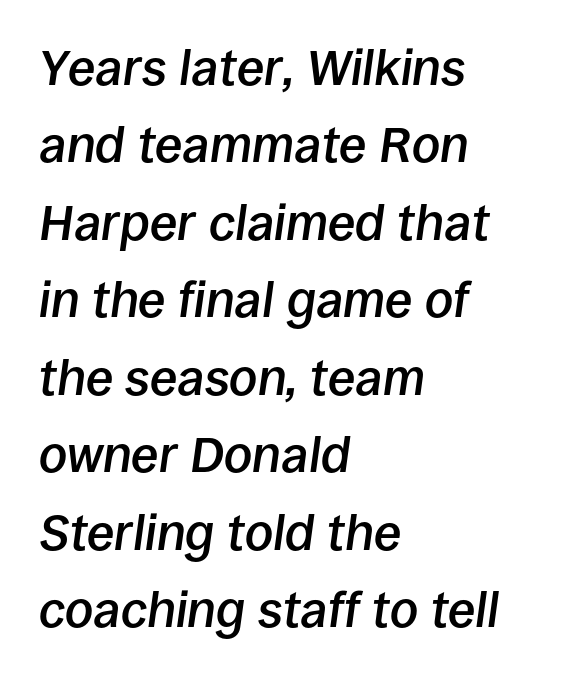
Q: Is the text bold? A: Semi-bold.
Q: Is the text italic (slanted)? A: Yes, it leans right by about 8 degrees.
Q: Is the text underlined? A: No.
Q: How is the paragraph aligned? A: Left-aligned.
Q: Is the spacing between letters normal or unusually wide? A: Normal.
Q: Is the spacing between lines tight, normal or loose? A: Normal.
Q: Width (condensed, normal, or wide)? A: Normal.
Q: Stroke contrast? A: Low.
Q: x-height? A: Large.
Q: Monospaced? A: No.
